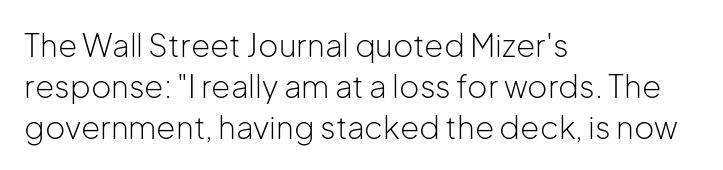
Rows of type keep a routine distance in the vertical direction. The type sits square on the baseline with zero lean. Stroke thickness stays within the range of a standard reading face or lighter. These lines are set flush left with a ragged right edge. Between one letter and the next there's only the usual sliver of space.
